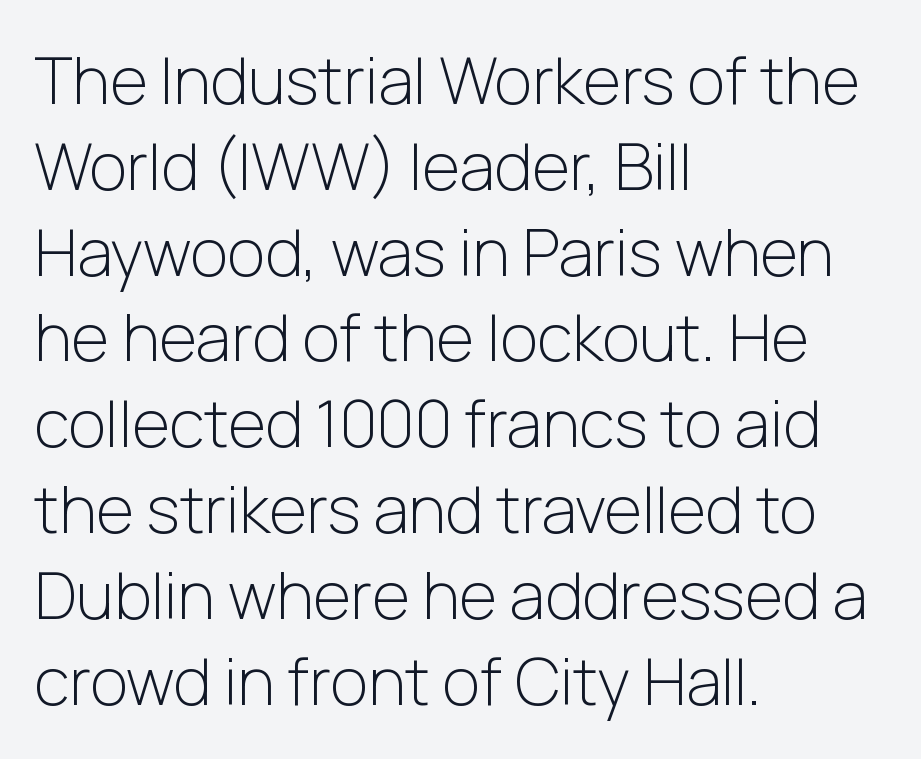
Q: Is the text bold? A: No.
Q: Is the text italic (slanted)? A: No, it is upright.
Q: Is the typeface a serif or a sans-serif typeface? A: Sans-serif.
Q: Is the text underlined? A: No.
Q: How is the paragraph aligned? A: Left-aligned.
Q: Is the spacing between letters normal or unusually wide? A: Normal.
Q: Is the spacing between lines tight, normal or loose? A: Normal.
Q: Width (condensed, normal, or wide)? A: Normal.
Q: Stroke contrast? A: Low.
Q: x-height? A: Medium.
Q: Monospaced? A: No.
